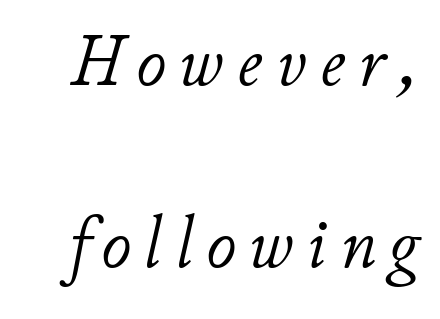
Q: Is the text bold? A: No.
Q: Is the text italic (slanted)? A: Yes, it leans right by about 11 degrees.
Q: Is the text underlined? A: No.
Q: Is the spacing between lines tight, normal or loose? A: Loose.
Q: Width (condensed, normal, or wide)? A: Normal.
Q: Stroke contrast? A: Low.
Q: x-height? A: Small.
Q: Monospaced? A: No.
